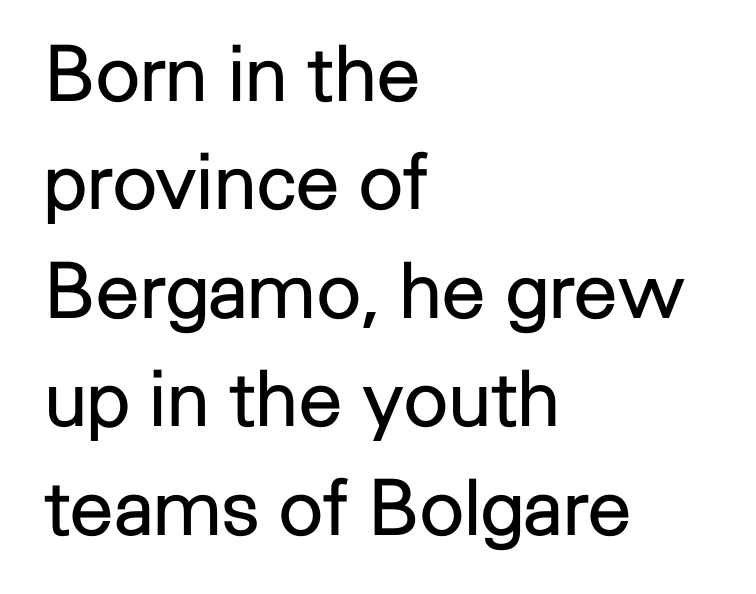
{"serif": "no", "italic": "no", "bold": "no", "weight": "regular", "width": "normal", "stroke_contrast": "low", "x_height": "medium", "monospaced": "no", "underline": "no", "align": "left", "line_spacing": "normal", "line_spacing_ratio": 1.39, "letter_spacing": "normal", "letter_spacing_em": 0.0, "glyph_px": 78}
